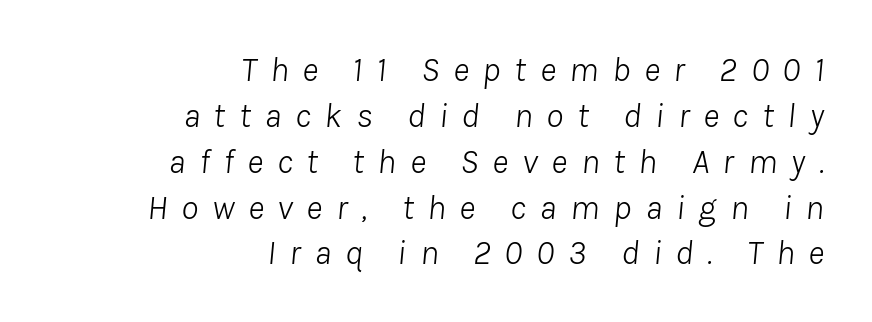
Q: Is the text bold? A: No.
Q: Is the text italic (slanted)? A: Yes, it leans right by about 8 degrees.
Q: Is the text underlined? A: No.
Q: How is the paragraph aligned? A: Right-aligned.
Q: Is the spacing between letters normal or unusually wide? A: Unusually wide.
Q: Is the spacing between lines tight, normal or loose? A: Normal.
Q: Width (condensed, normal, or wide)? A: Normal.
Q: Stroke contrast? A: Low.
Q: x-height? A: Medium.
Q: Monospaced? A: No.
